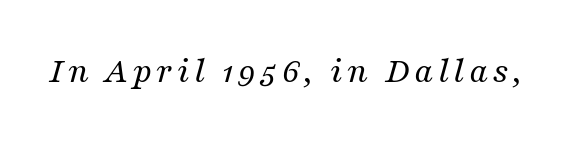
The typesetting does not lean heavy: it is not bold. Compared with ordinary roman type, these characters are visibly tilted. Serif or sans? Serif — the stroke terminals have little feet. The zone under the glyphs is completely vacant. The rendering uses natural spacing where letterforms have individual widths.
